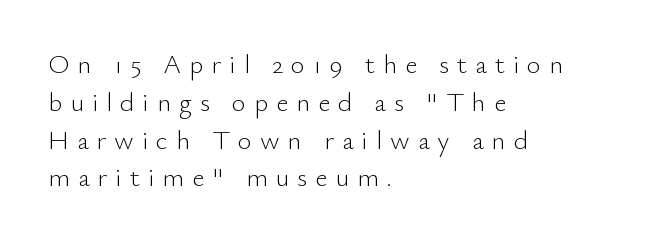
Q: Is the text bold? A: No.
Q: Is the text italic (slanted)? A: No, it is upright.
Q: Is the text underlined? A: No.
Q: How is the paragraph aligned? A: Left-aligned.
Q: Is the spacing between letters normal or unusually wide? A: Unusually wide.
Q: Is the spacing between lines tight, normal or loose? A: Normal.
